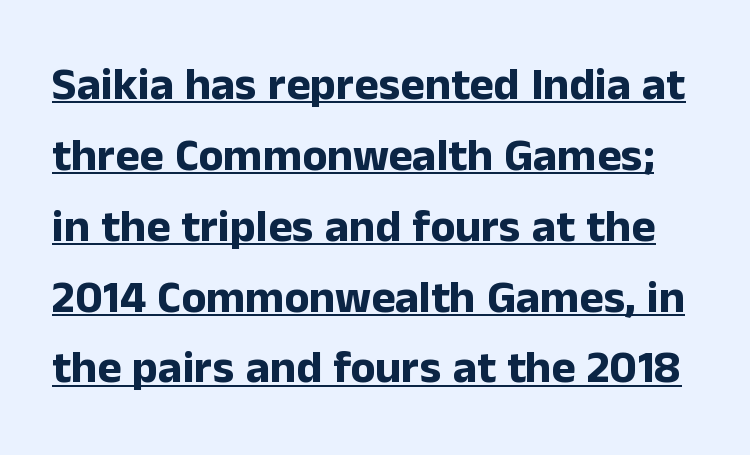
{"serif": "no", "italic": "no", "bold": "yes", "weight": "bold", "width": "normal", "stroke_contrast": "low", "x_height": "medium", "monospaced": "no", "underline": "yes", "line_spacing": "normal", "line_spacing_ratio": 1.54, "letter_spacing": "normal", "letter_spacing_em": 0.0, "glyph_px": 46}
